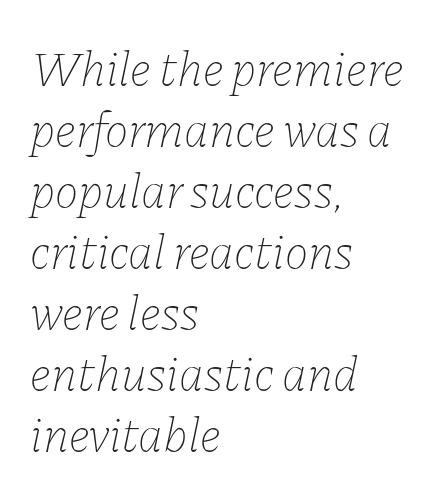
An italicized treatment has been applied to the whole sample. Spacing verdict: proportional, widths tailored to each character. Descender tails drop into unmarked territory. A typesetter would call this zero additional tracking. Summary of weight: not heavy and not bold.
